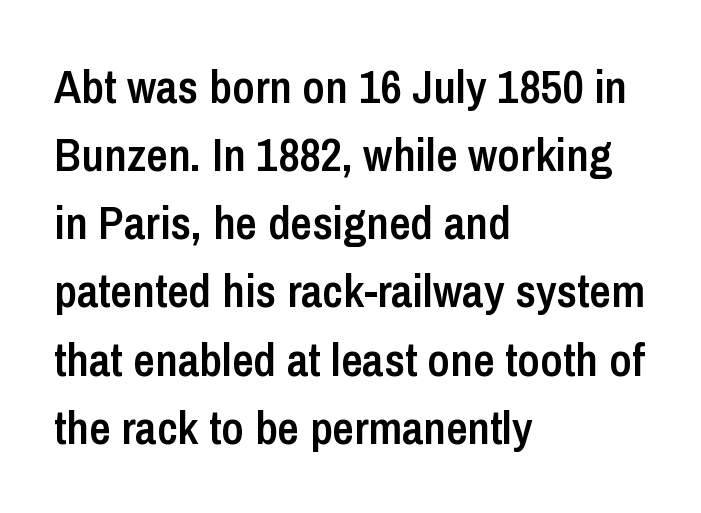
Stems and bowls a touch heavier than normal — semibold. The letters stand straight up with perfectly vertical stems. Letterform terminals end flat and unadorned throughout the passage. Each letter keeps its own natural width here, so spacing adapts to shape. The space between consecutive lines is moderate. This rendering leaves character spacing at its baseline value.
